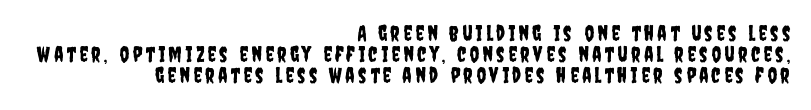
Q: Is the text italic (slanted)? A: No, it is upright.
Q: Is the text underlined? A: No.
Q: How is the paragraph aligned? A: Right-aligned.
Q: Is the spacing between lines tight, normal or loose? A: Tight.
